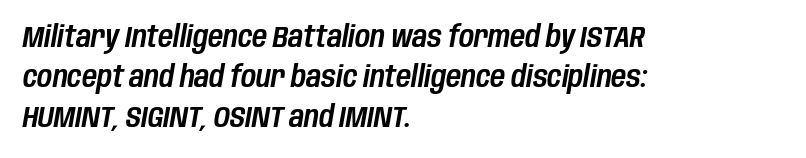
The rag falls on the right side of this text block. Each row of text sits above clean, open space. Quick note: interline space is typical. No extra tracking has been applied to these lines. The passage shown is typed in a proportional face where columns would drift.
